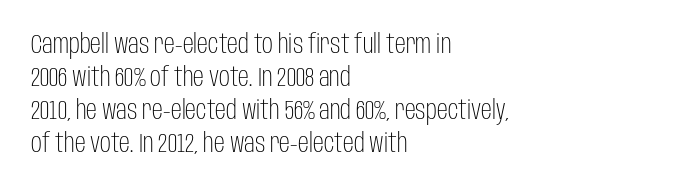
The image shows 27 px text type, upright; set left-aligned, line spacing 1.22x, normal letter spacing, not underlined.
